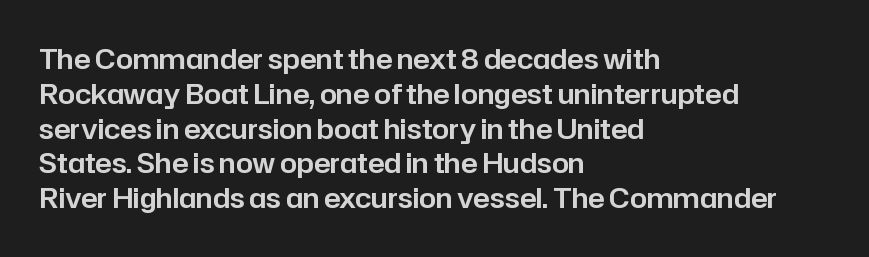
The image shows 27 px text type, upright; set left-aligned, normal line spacing (1.29x), normal letter spacing, not underlined.
